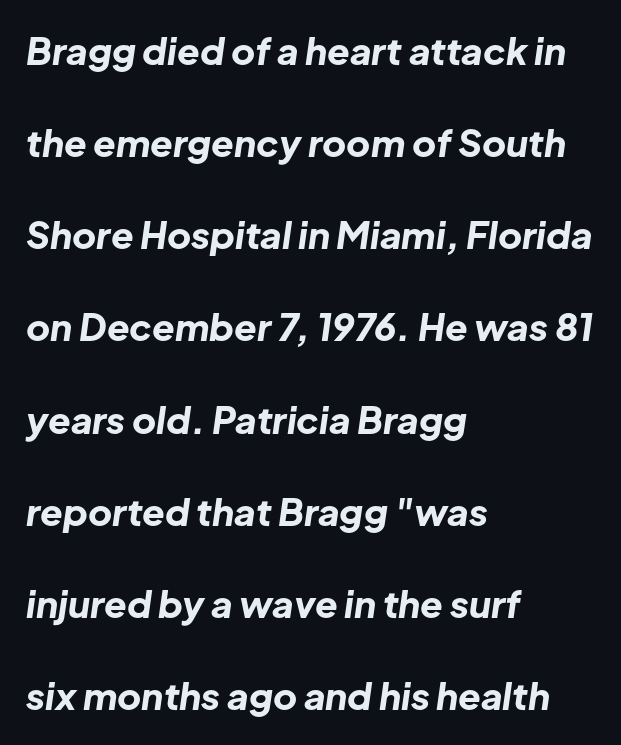
Weight check: bold — yes, fully. The lettering tilts uniformly, giving the passage an italic look. These lines stack with their left ends in a neat column. Compared with typical body copy, the letter spacing here is the same. Students, observe: this is what heavily led, spacious text looks like.
